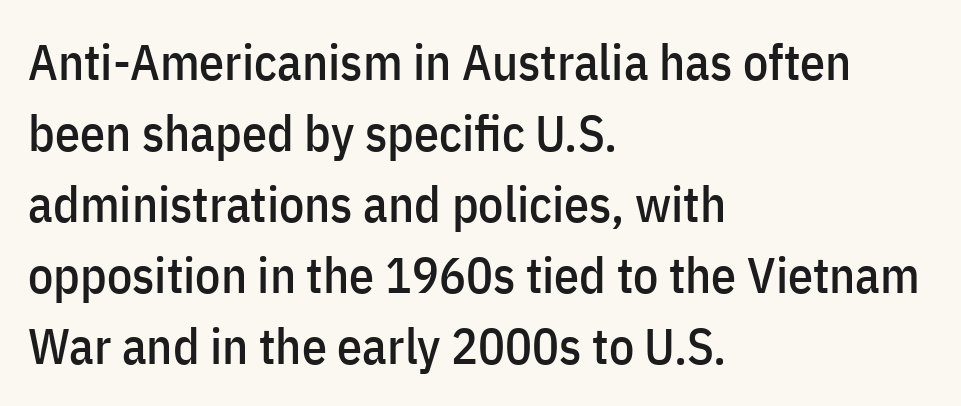
Q: Is the text italic (slanted)? A: No, it is upright.
Q: Is the typeface a serif or a sans-serif typeface? A: Sans-serif.
Q: Is the text underlined? A: No.
Q: How is the paragraph aligned? A: Left-aligned.
Q: Is the spacing between letters normal or unusually wide? A: Normal.
Q: Is the spacing between lines tight, normal or loose? A: Normal.
Q: Width (condensed, normal, or wide)? A: Condensed.
Q: Stroke contrast? A: Low.
Q: x-height? A: Medium.
Q: Monospaced? A: No.
